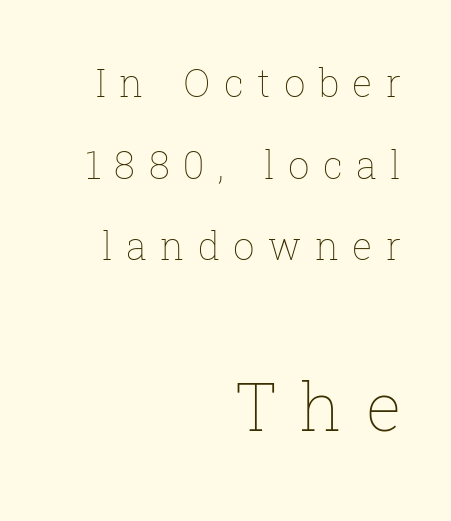
Q: Is the text bold? A: No.
Q: Is the text italic (slanted)? A: No, it is upright.
Q: Is the text underlined? A: No.
Q: How is the paragraph aligned? A: Right-aligned.
Q: Is the spacing between letters normal or unusually wide? A: Unusually wide.
Q: Is the spacing between lines tight, normal or loose? A: Loose.
Q: Which block of text is set in a larger size, the first (top) or the second (bottom)? A: The second (bottom) one.
Q: Width (condensed, normal, or wide)? A: Normal.
Q: Stroke contrast? A: Low.
Q: x-height? A: Medium.
Q: Monospaced? A: No.
